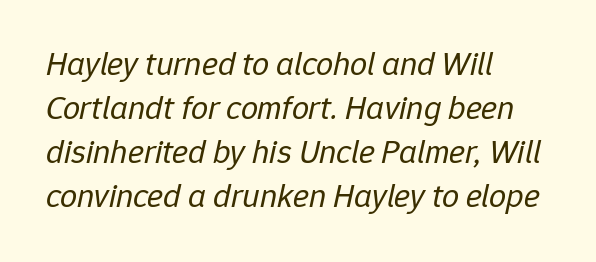
The image shows 34 px regular-weight type, italic (leaning right); set left-aligned, normal line spacing (1.29x), normal letter spacing, not underlined; low stroke contrast and a medium x-height.
